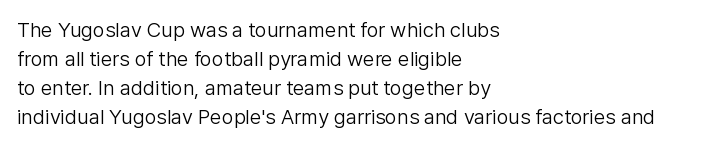
Q: Is the text bold? A: No.
Q: Is the text italic (slanted)? A: No, it is upright.
Q: Is the text underlined? A: No.
Q: How is the paragraph aligned? A: Left-aligned.
Q: Is the spacing between letters normal or unusually wide? A: Normal.
Q: Is the spacing between lines tight, normal or loose? A: Normal.
